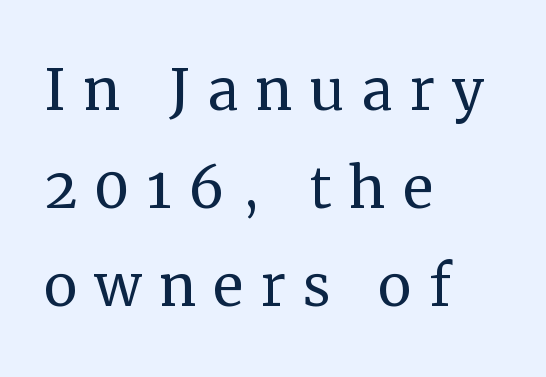
Check under the words: just untouched page. Here the designer chose a conventional face with non-uniform glyph widths. Observe the wide spacing: letters keep a clear distance from each other. Short and long lines alike share a common starting point at left. Vertical stems look standard width or narrower in stroke.
